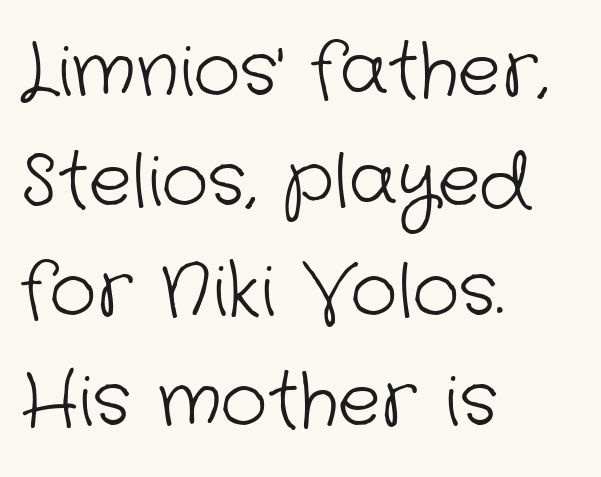
Q: Is the text bold? A: No.
Q: Is the typeface a serif or a sans-serif typeface? A: Sans-serif.
Q: Is the text underlined? A: No.
Q: How is the paragraph aligned? A: Left-aligned.
Q: Is the spacing between letters normal or unusually wide? A: Normal.
Q: Is the spacing between lines tight, normal or loose? A: Normal.
Q: Width (condensed, normal, or wide)? A: Normal.
Q: Stroke contrast? A: Low.
Q: x-height? A: Medium.
Q: Monospaced? A: No.
